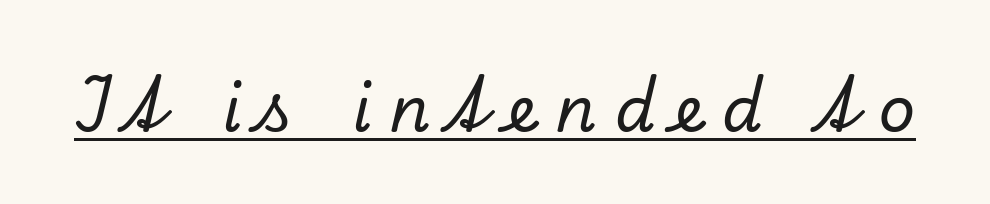
Q: Is the text italic (slanted)? A: Yes, it leans right by about 13 degrees.
Q: Is the typeface a serif or a sans-serif typeface? A: Serif.
Q: Is the text underlined? A: Yes.
Q: Is the spacing between letters normal or unusually wide? A: Unusually wide.
Q: Width (condensed, normal, or wide)? A: Normal.
Q: Stroke contrast? A: Low.
Q: x-height? A: Small.
Q: Monospaced? A: No.
